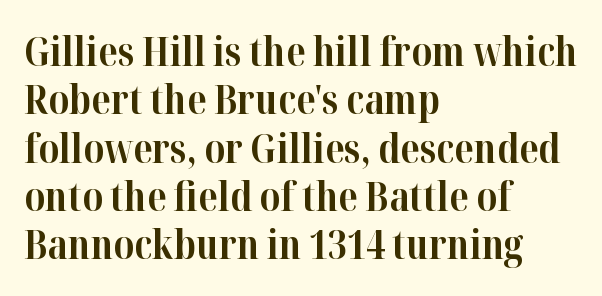
Letter spacing: default. Posture: vertical. The face used here is seriffed, in the tradition of book romans. Strong, thick strokes mark this as bold type. Descenders are the only things crossing below the line. Think of a printed novel: that variable character pitch is what you see here.
